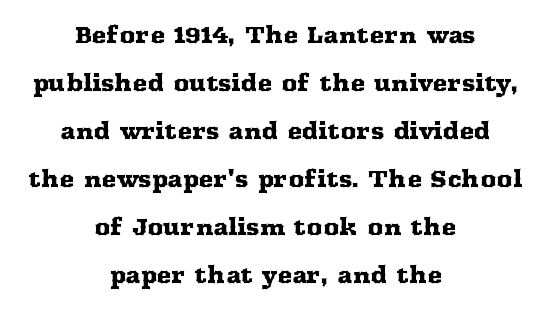
The typography opts for an upright posture over an oblique one. Compared with typical paragraphs, the rows here are farther apart. This rendering leaves character spacing at its baseline value. Each line is balanced around a shared central axis. Clear beneath every line of the passage.
